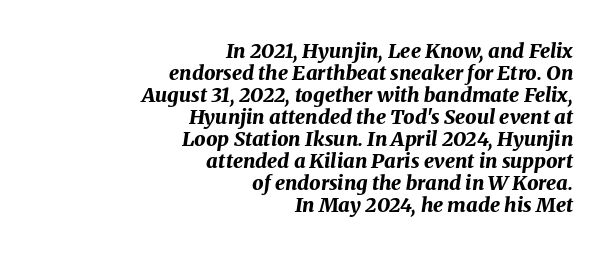
These words are printed bold, with thick strokes throughout. Caption: multi-line text, flush right, ragged left. Underline: absent. If you measured baseline to baseline, you'd find a short distance. The gaps between neighbouring characters are ordinary and unremarkable.
